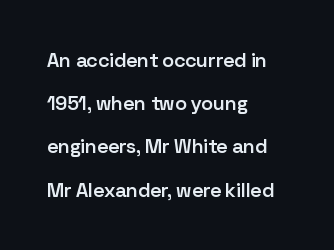
Q: Is the text bold? A: Semi-bold.
Q: Is the text italic (slanted)? A: No, it is upright.
Q: Is the text underlined? A: No.
Q: How is the paragraph aligned? A: Left-aligned.
Q: Is the spacing between letters normal or unusually wide? A: Normal.
Q: Is the spacing between lines tight, normal or loose? A: Loose.
